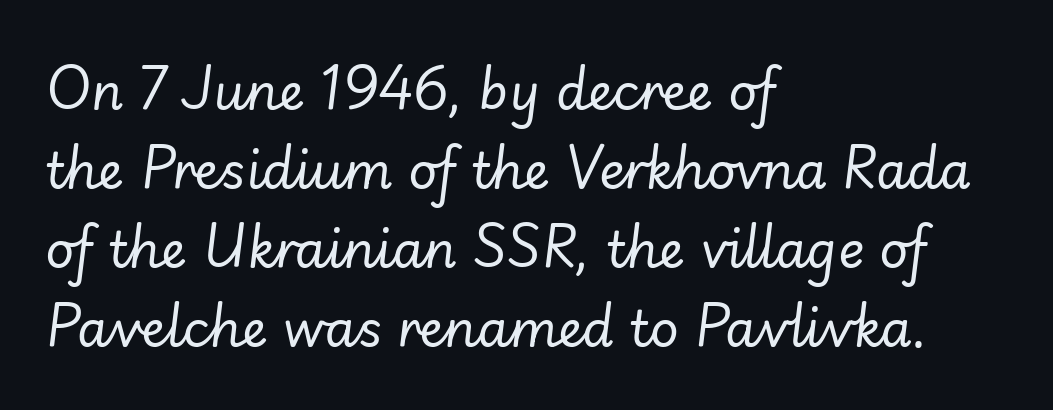
{"italic": "yes", "lean": "right", "slant_degrees": 7, "bold": "no", "weight": "regular", "width": "normal", "stroke_contrast": "low", "x_height": "small", "monospaced": "no", "underline": "no", "align": "left", "line_spacing": "normal", "line_spacing_ratio": 1.58, "letter_spacing": "normal", "letter_spacing_em": 0.0, "glyph_px": 50}
